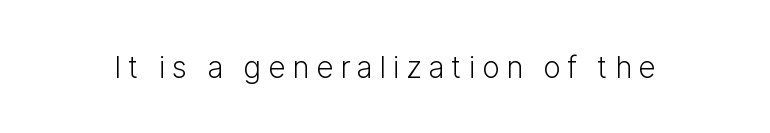
The image shows 30 px light sans-serif type, upright; set unusually wide letter spacing (+0.22 em), not underlined; low stroke contrast and a medium x-height.
